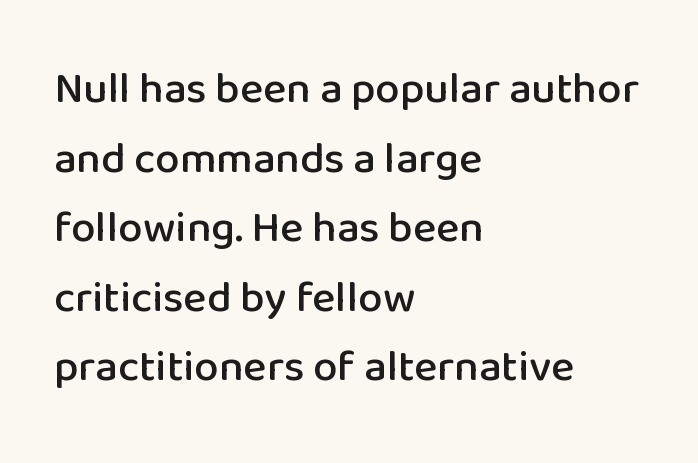
The image shows 44 px sans-serif type, upright; set left-aligned, normal line spacing (1.58x), normal letter spacing, not underlined; low stroke contrast and a medium x-height.
